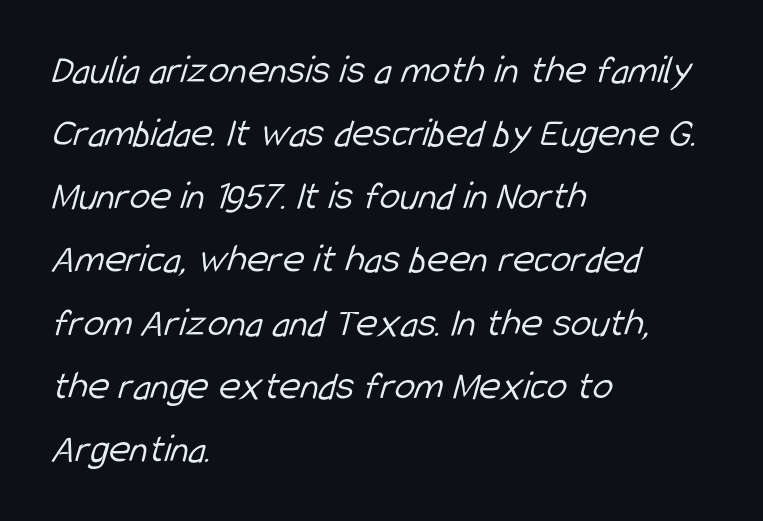
{"serif": "no", "bold": "no", "weight": "light", "width": "condensed", "stroke_contrast": "low", "x_height": "medium", "monospaced": "no", "underline": "no", "align": "left", "line_spacing": "normal", "line_spacing_ratio": 1.54, "letter_spacing": "normal", "letter_spacing_em": 0.0, "glyph_px": 41}
